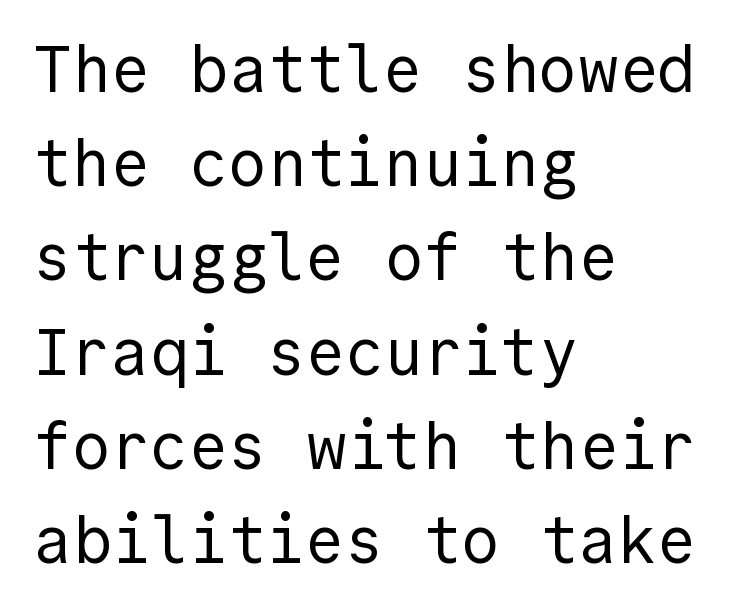
Q: Is the text bold? A: No.
Q: Is the text italic (slanted)? A: No, it is upright.
Q: Is the typeface a serif or a sans-serif typeface? A: Sans-serif.
Q: Is the text underlined? A: No.
Q: How is the paragraph aligned? A: Left-aligned.
Q: Is the spacing between letters normal or unusually wide? A: Normal.
Q: Is the spacing between lines tight, normal or loose? A: Normal.
Q: Width (condensed, normal, or wide)? A: Normal.
Q: x-height? A: Medium.
